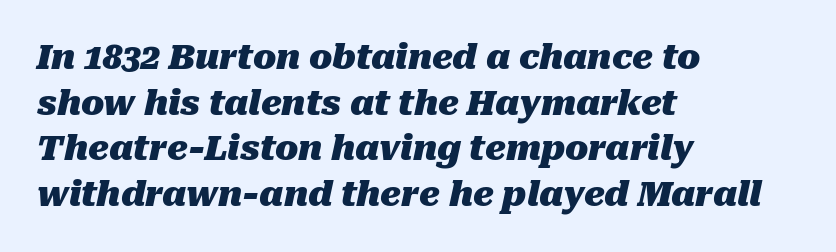
{"italic": "yes", "lean": "right", "slant_degrees": 10, "bold": "yes", "weight": "heavy", "width": "normal", "stroke_contrast": "medium", "x_height": "medium", "monospaced": "no", "underline": "no", "align": "left", "line_spacing": "normal", "line_spacing_ratio": 1.34, "letter_spacing": "normal", "letter_spacing_em": 0.0, "glyph_px": 34}
